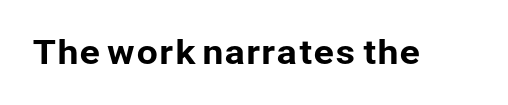
Q: Is the text italic (slanted)? A: No, it is upright.
Q: Is the typeface a serif or a sans-serif typeface? A: Sans-serif.
Q: Is the text underlined? A: No.
Q: Is the spacing between letters normal or unusually wide? A: Normal.
Q: Width (condensed, normal, or wide)? A: Normal.
Q: Stroke contrast? A: Low.
Q: x-height? A: Medium.
Q: Monospaced? A: No.
